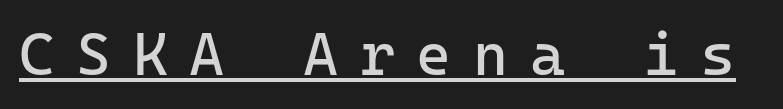
{"serif": "no", "italic": "no", "bold": "no", "weight": "regular", "width": "normal", "stroke_contrast": "low", "x_height": "medium", "monospaced": "yes", "underline": "yes", "letter_spacing": "wide", "letter_spacing_em": 0.36, "glyph_px": 60}
